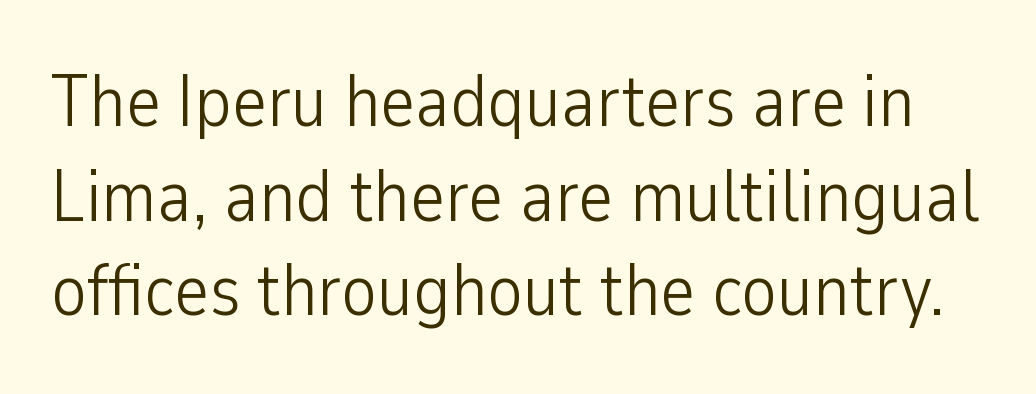
The letterforms sit at book weight or below. This rendering employs a face without finishing strokes, i.e., a sans-serif. The lines sit at an ordinary, default distance from one another. The passage shown is not underscored anywhere.
